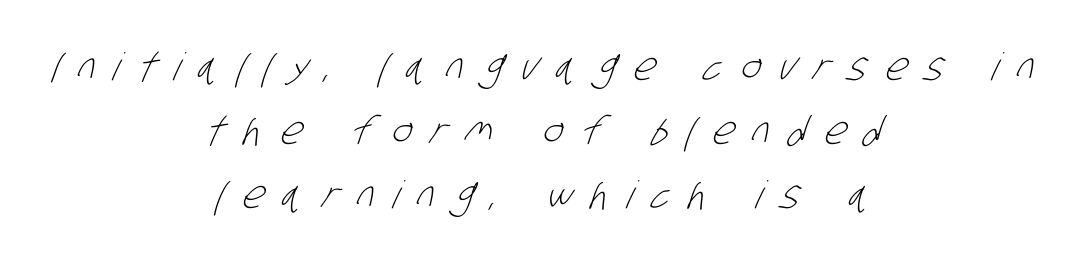
{"serif": "no", "bold": "no", "weight": "light", "width": "condensed", "stroke_contrast": "low", "x_height": "large", "monospaced": "no", "underline": "no", "align": "center", "line_spacing": "normal", "line_spacing_ratio": 1.68, "letter_spacing": "wide", "letter_spacing_em": 0.49, "glyph_px": 38}
